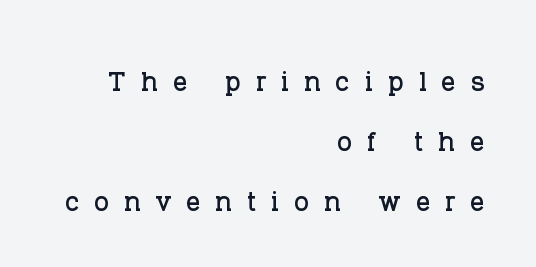
The vertical gap from one line to the next is medium. Posture: straight, roman, zero tilt. No word sits above an underline. Look at the bottom of the vertical strokes: they flare into serifs here. Compared with typical body copy, the letter spacing here is much looser. Notice how the passage keeps a crisp vertical edge on the right only.
